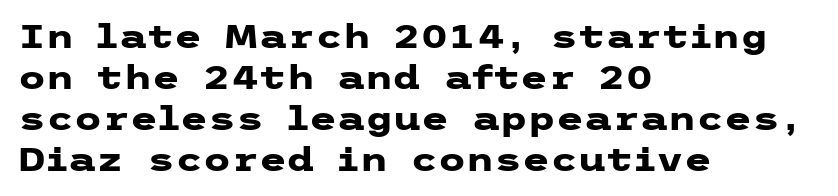
Q: Is the text bold? A: Yes.
Q: Is the text italic (slanted)? A: No, it is upright.
Q: Is the typeface a serif or a sans-serif typeface? A: Sans-serif.
Q: Is the text underlined? A: No.
Q: How is the paragraph aligned? A: Left-aligned.
Q: Is the spacing between letters normal or unusually wide? A: Normal.
Q: Is the spacing between lines tight, normal or loose? A: Normal.
Q: Width (condensed, normal, or wide)? A: Wide.
Q: Stroke contrast? A: Low.
Q: x-height? A: Medium.
